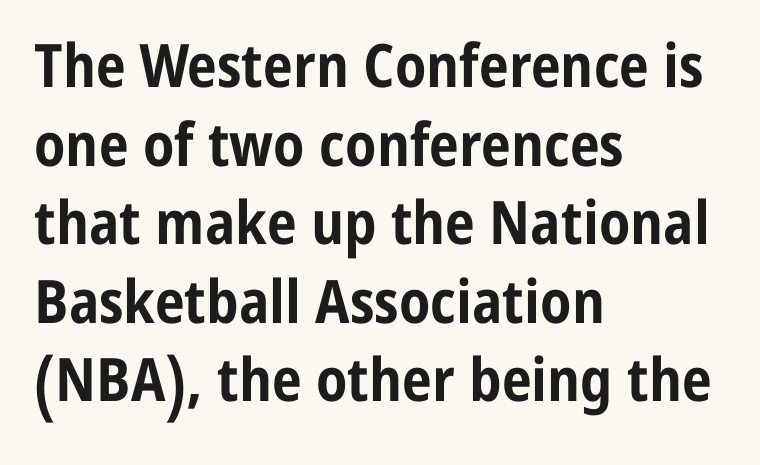
Q: Is the text bold? A: Yes.
Q: Is the text italic (slanted)? A: No, it is upright.
Q: Is the typeface a serif or a sans-serif typeface? A: Sans-serif.
Q: Is the text underlined? A: No.
Q: How is the paragraph aligned? A: Left-aligned.
Q: Is the spacing between letters normal or unusually wide? A: Normal.
Q: Is the spacing between lines tight, normal or loose? A: Normal.
Q: Width (condensed, normal, or wide)? A: Condensed.
Q: Stroke contrast? A: Low.
Q: x-height? A: Medium.
Q: Monospaced? A: No.
